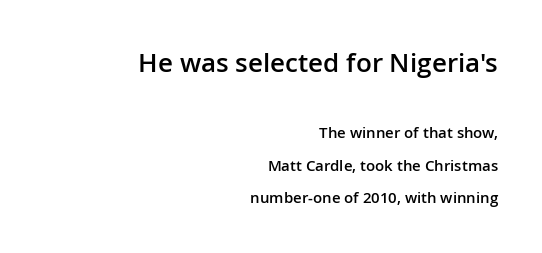
Set as a demibold, roughly 600 on the weight scale. Compare the two chunks: the upper has the greater cap height. The passage is arranged like a letterhead date or caption credit — flush right. The block of text is sparse from top to bottom, with ample space between rows.
